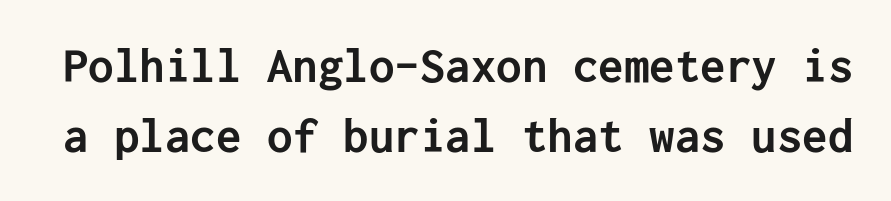
Q: Is the text bold? A: Yes.
Q: Is the text italic (slanted)? A: No, it is upright.
Q: Is the typeface a serif or a sans-serif typeface? A: Sans-serif.
Q: Is the text underlined? A: No.
Q: Is the spacing between letters normal or unusually wide? A: Normal.
Q: Is the spacing between lines tight, normal or loose? A: Normal.
Q: Width (condensed, normal, or wide)? A: Normal.
Q: Stroke contrast? A: Low.
Q: x-height? A: Medium.
